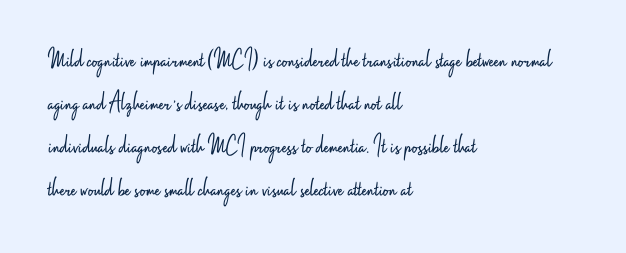
Line beginnings align vertically; line endings do not. No chunkiness to these letters — they're not bold. Default kerning and tracking; the words read as compact shapes.
